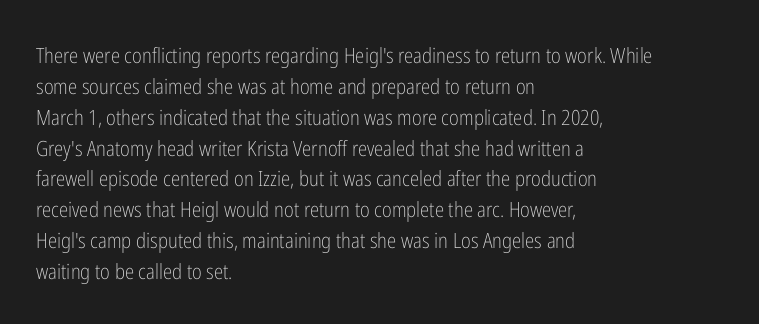
If you drew a line through each stem, it would be perfectly vertical. Leftover space on each line is placed entirely after the last word. The vertical gap from one line to the next is medium. The specimen omits any rule beneath the text block's lines.
